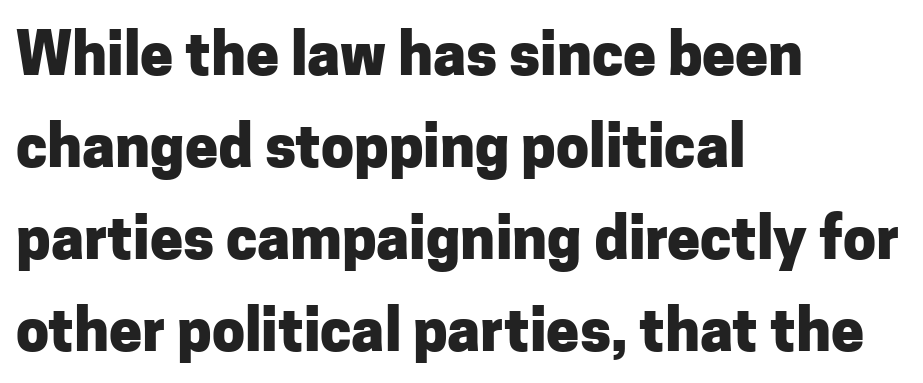
Summary of weight: heavy, a full bold. The rendering keeps characters at their native spacing. It's the straight-up-and-down kind of type. Descender tails drop into unmarked territory. Reading down the column, the eye jumps a familiar distance to each next line.
